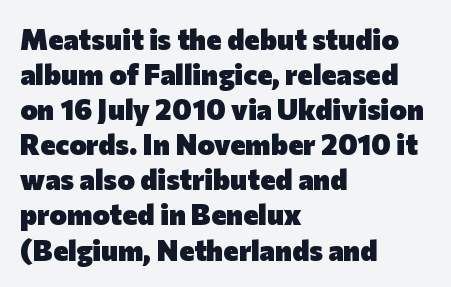
If you drew a line through each stem, it would be perfectly vertical. I'd call this a sans setting — the letters go barefoot. Caption: standard tracking, unaltered. Think of a printed novel: that variable character pitch is what you see here. The area under the type is left untouched.
